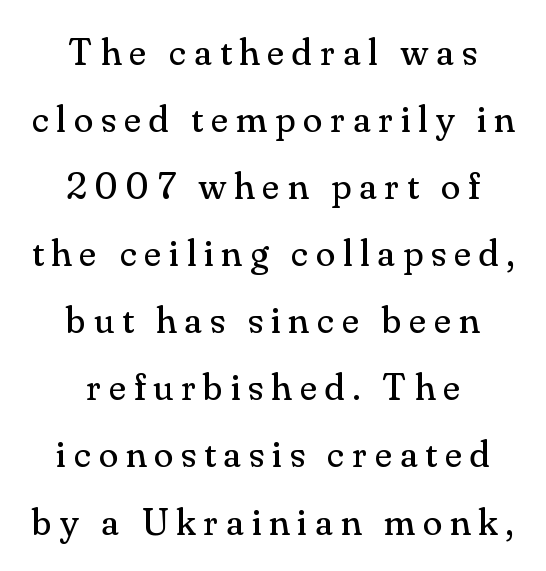
Q: Is the text bold? A: No.
Q: Is the text italic (slanted)? A: No, it is upright.
Q: Is the typeface a serif or a sans-serif typeface? A: Serif.
Q: Is the text underlined? A: No.
Q: How is the paragraph aligned? A: Centered.
Q: Is the spacing between letters normal or unusually wide? A: Unusually wide.
Q: Width (condensed, normal, or wide)? A: Normal.
Q: Stroke contrast? A: Medium.
Q: x-height? A: Small.
Q: Monospaced? A: No.
